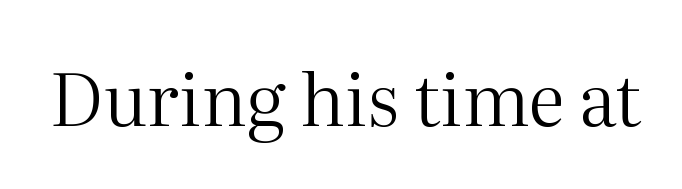
The image shows 73 px regular-weight serif type, upright; set normal letter spacing, not underlined; medium stroke contrast and a medium x-height.
